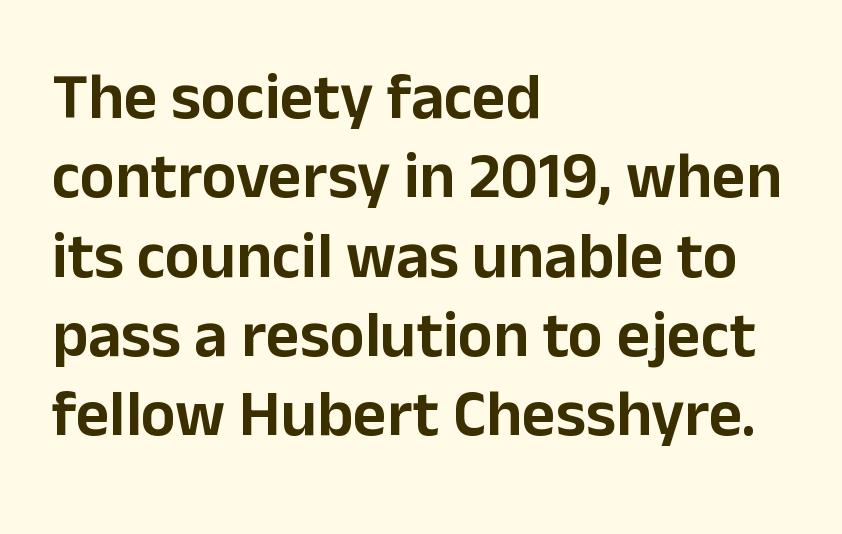
Q: Is the text italic (slanted)? A: No, it is upright.
Q: Is the typeface a serif or a sans-serif typeface? A: Sans-serif.
Q: Is the text underlined? A: No.
Q: How is the paragraph aligned? A: Left-aligned.
Q: Is the spacing between letters normal or unusually wide? A: Normal.
Q: Width (condensed, normal, or wide)? A: Normal.
Q: Stroke contrast? A: Low.
Q: x-height? A: Medium.
Q: Monospaced? A: No.
